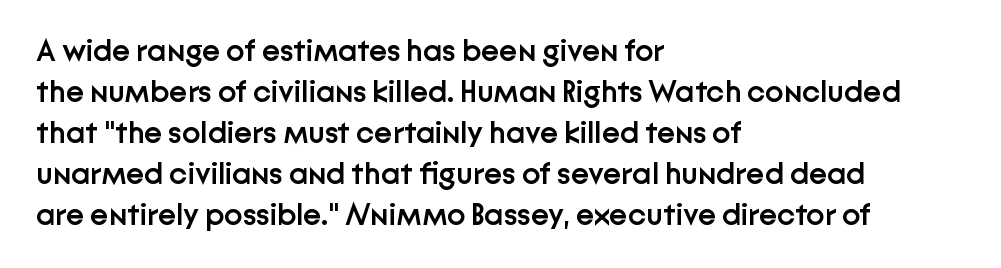
{"serif": "no", "italic": "no", "bold": "semi", "weight": "semibold", "width": "normal", "stroke_contrast": "low", "x_height": "medium", "monospaced": "no", "underline": "no", "align": "left", "line_spacing": "normal", "line_spacing_ratio": 1.32, "letter_spacing": "normal", "letter_spacing_em": 0.0, "glyph_px": 31}
